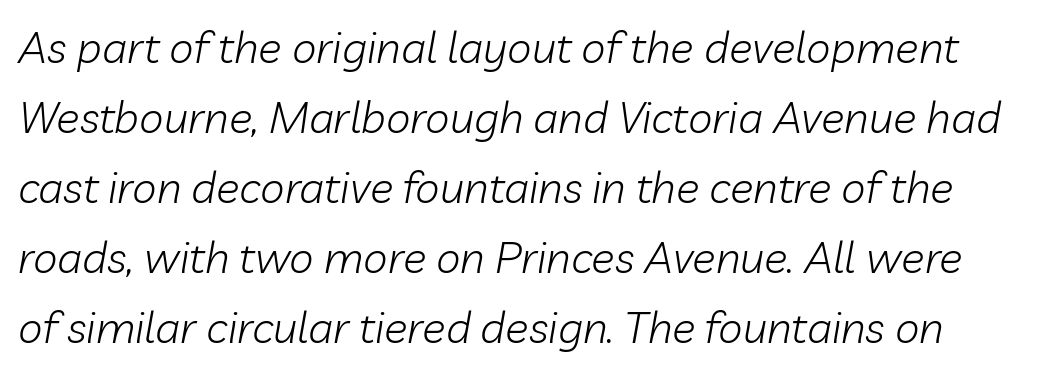
Q: Is the text bold? A: No.
Q: Is the text italic (slanted)? A: Yes, it leans right by about 10 degrees.
Q: Is the text underlined? A: No.
Q: Is the spacing between letters normal or unusually wide? A: Normal.
Q: Is the spacing between lines tight, normal or loose? A: Normal.
Q: Width (condensed, normal, or wide)? A: Normal.
Q: Stroke contrast? A: Low.
Q: x-height? A: Medium.
Q: Monospaced? A: No.
